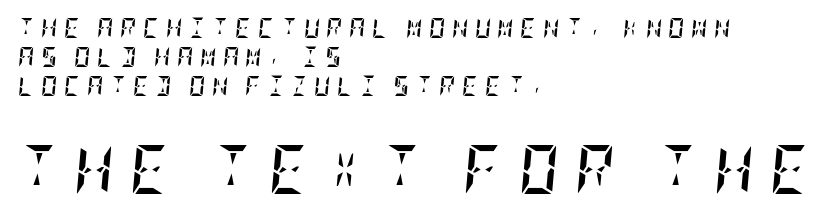
The image shows 49 px semibold, condensed type, italic (leaning right); set left-aligned, normal line spacing (1.46x), unusually wide letter spacing (+0.33 em), not underlined; the second (bottom) block is 2.45x larger; low stroke contrast and a large x-height.
